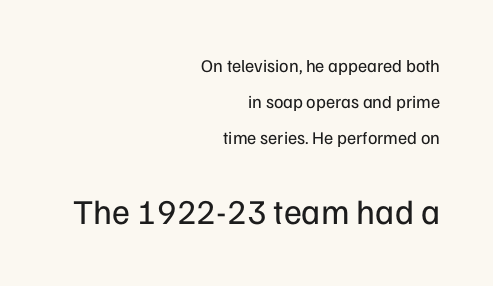
The strokes are not fattened; the text isn't bold. Short and long lines alike share a common ending point at right. The space beneath each line is pristine and unruled. Nobody touched the tracking dial on this one. Unlike a traditional serif, this face leaves its strokes unadorned. Size contrast runs from small at the top to large at the bottom.
